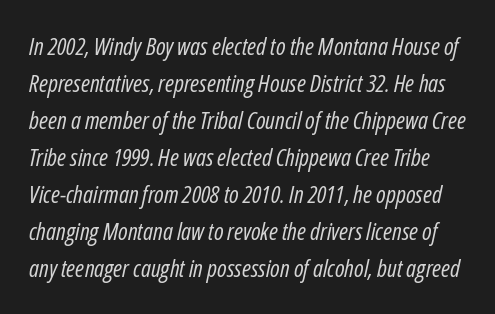
{"italic": "yes", "lean": "right", "slant_degrees": 12, "bold": "no", "underline": "no", "line_spacing": "normal", "line_spacing_ratio": 1.54, "letter_spacing": "normal", "letter_spacing_em": 0.0, "glyph_px": 24}
